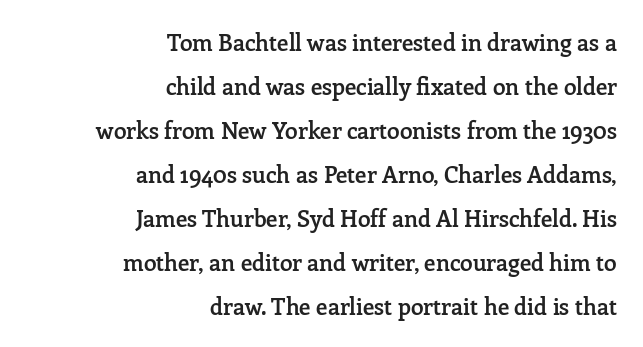
The image shows 23 px text type, upright; set right-aligned, loose line spacing (1.91x), normal letter spacing, not underlined.
